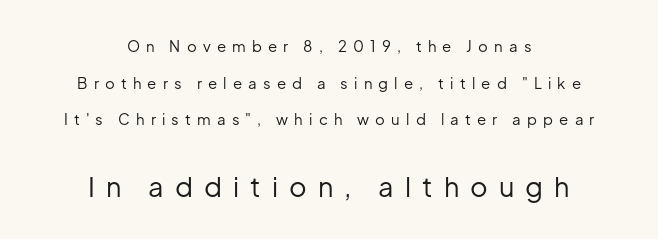
Q: Is the text bold? A: No.
Q: Is the text italic (slanted)? A: No, it is upright.
Q: Is the text underlined? A: No.
Q: How is the paragraph aligned? A: Centered.
Q: Is the spacing between letters normal or unusually wide? A: Unusually wide.
Q: Is the spacing between lines tight, normal or loose? A: Loose.
Q: Which block of text is set in a larger size, the first (top) or the second (bottom)? A: The second (bottom) one.
